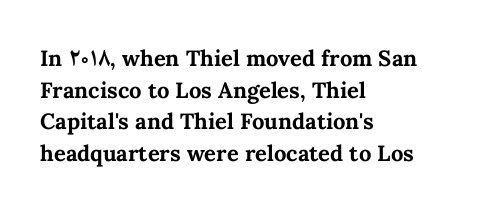
Beneath every word, the page is bare. Successive baselines arrive at the customary interval. It's the straight-up-and-down kind of type. Which margin do the lines hug? The left one — the right edge is uneven. Thick stems and heavy bowls — unmistakably bold.
